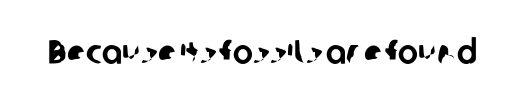
{"serif": "no", "width": "normal", "stroke_contrast": "low", "x_height": "medium", "monospaced": "no", "underline": "no", "letter_spacing": "normal", "letter_spacing_em": 0.0, "glyph_px": 34}
